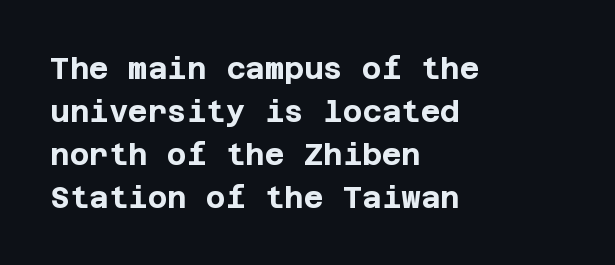
The image shows 30 px bold sans-serif type, upright; set left-aligned, normal line spacing (1.43x), normal letter spacing, not underlined; low stroke contrast and a large x-height.
